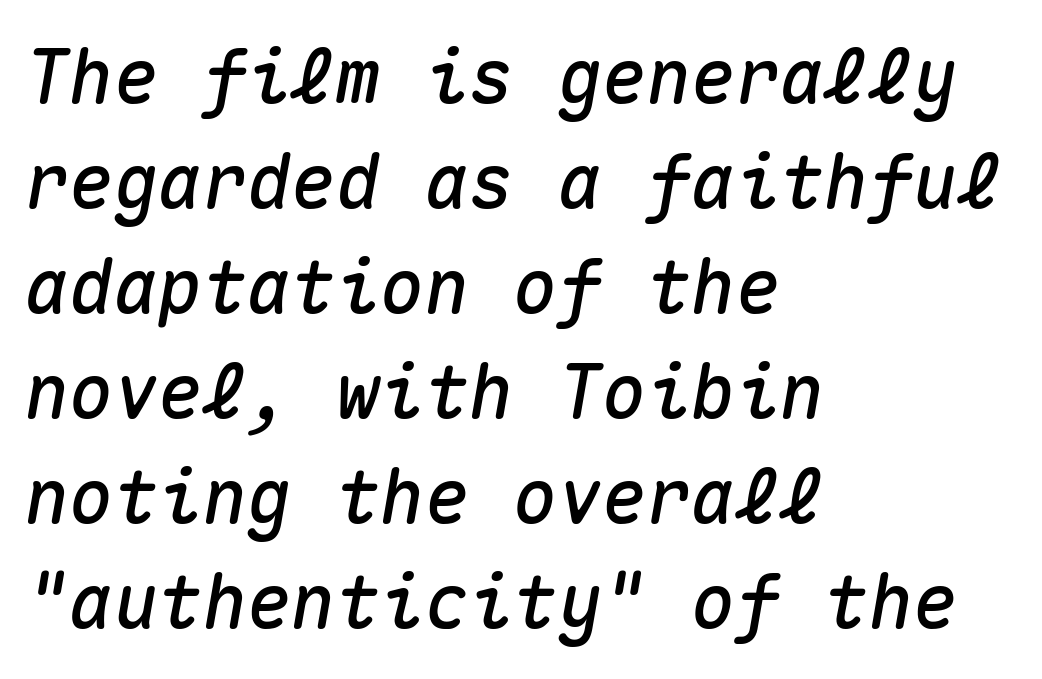
One-word summary of the alignment: left. This is oblique type, the kind used for emphasis or titles. These lines keep a tight, regular rhythm from letter to letter. You could count columns in this text — the font is strictly monospaced. The words here are not underlined. The rows are spaced the way most documents space them.
